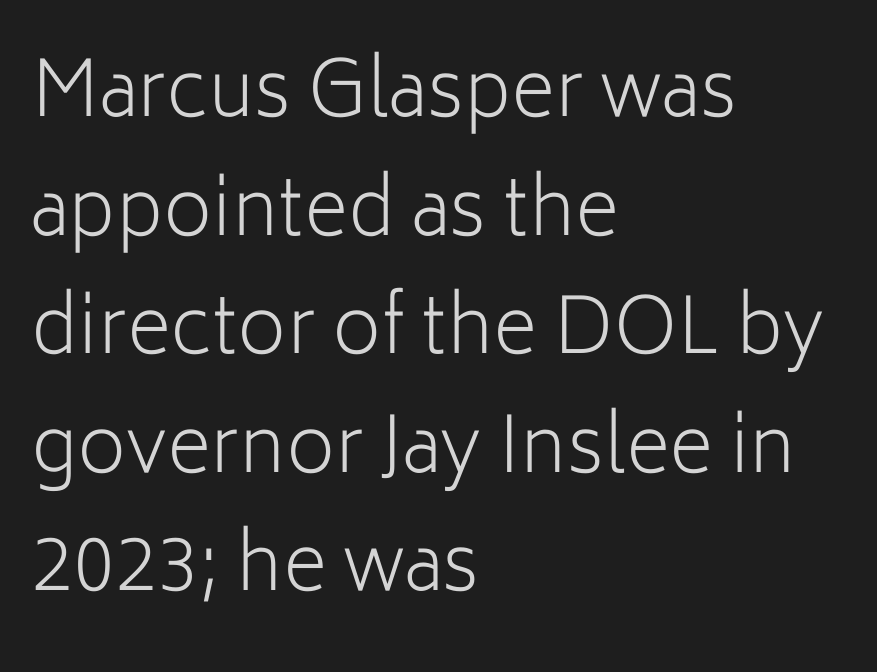
Q: Is the text bold? A: No.
Q: Is the text italic (slanted)? A: No, it is upright.
Q: Is the typeface a serif or a sans-serif typeface? A: Sans-serif.
Q: Is the text underlined? A: No.
Q: How is the paragraph aligned? A: Left-aligned.
Q: Is the spacing between letters normal or unusually wide? A: Normal.
Q: Is the spacing between lines tight, normal or loose? A: Normal.
Q: Width (condensed, normal, or wide)? A: Normal.
Q: Stroke contrast? A: Low.
Q: x-height? A: Medium.
Q: Monospaced? A: No.
